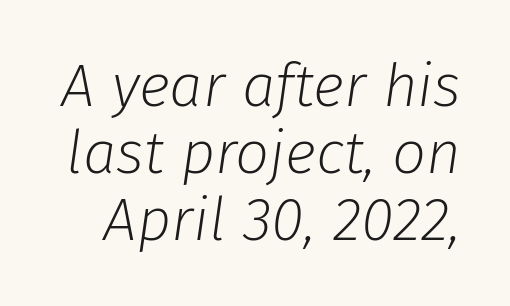
Is this a fixed-width face? No — the glyphs have proportional, varying widths. This rendering features lettering with no underline. No chunkiness to these letters — they're not bold. The vertical gap from one line to the next is small. Style check: oblique. The passage shown has conventional tracking throughout.
